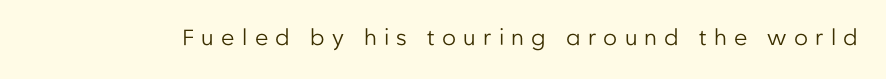
Q: Is the text bold? A: No.
Q: Is the text italic (slanted)? A: No, it is upright.
Q: Is the text underlined? A: No.
Q: Is the spacing between letters normal or unusually wide? A: Unusually wide.
